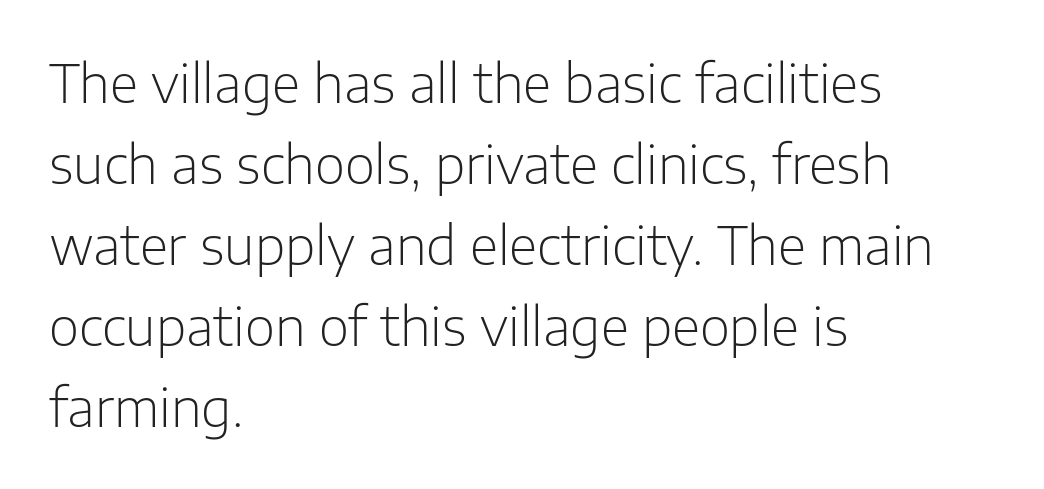
The image shows 52 px light sans-serif type, upright; set left-aligned, normal line spacing (1.56x), normal letter spacing, not underlined; low stroke contrast and a medium x-height.
